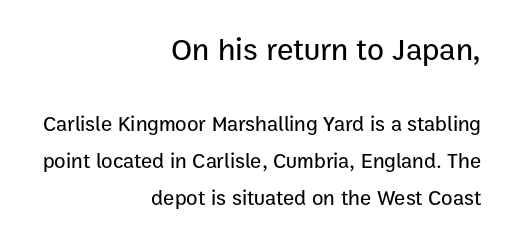
The image shows 31 px sans-serif type, upright; set right-aligned, line spacing 1.76x, normal letter spacing, not underlined; the first (top) block is 1.48x larger; low stroke contrast and a medium x-height.
